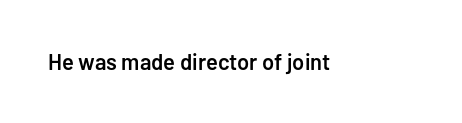
The image shows 22 px text type, upright; set normal letter spacing, not underlined.
